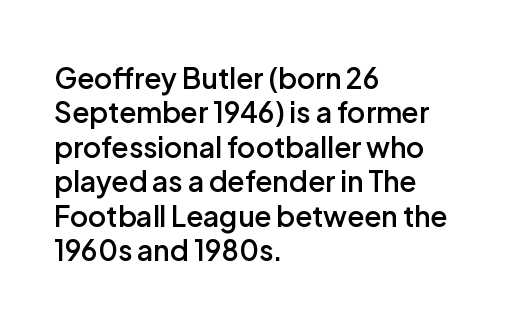
Q: Is the text bold? A: Semi-bold.
Q: Is the text italic (slanted)? A: No, it is upright.
Q: Is the typeface a serif or a sans-serif typeface? A: Sans-serif.
Q: Is the text underlined? A: No.
Q: How is the paragraph aligned? A: Left-aligned.
Q: Is the spacing between letters normal or unusually wide? A: Normal.
Q: Width (condensed, normal, or wide)? A: Normal.
Q: Stroke contrast? A: Low.
Q: x-height? A: Medium.
Q: Monospaced? A: No.
